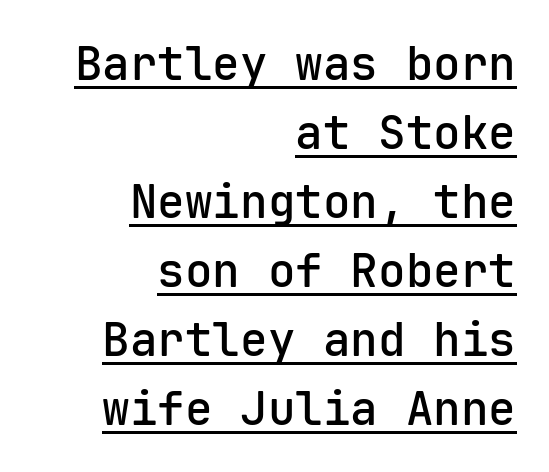
These lines sit exactly where default settings would place them. The setting favours the right margin, as signatures and pull-quotes sometimes do. The specimen includes a rule beneath the text block's lines. Set as a demibold, roughly 600 on the weight scale. Is this a fixed-width face? Yes — each glyph sits in an identical cell.
